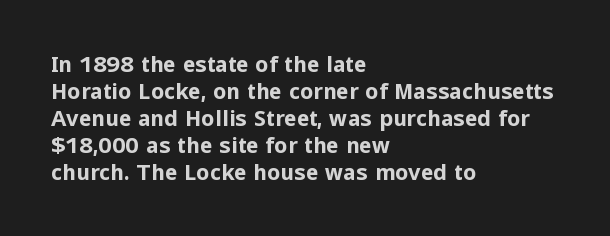
{"italic": "no", "bold": "yes", "underline": "no", "align": "left", "line_spacing": "normal", "line_spacing_ratio": 1.28, "letter_spacing": "normal", "letter_spacing_em": 0.0, "glyph_px": 21}
